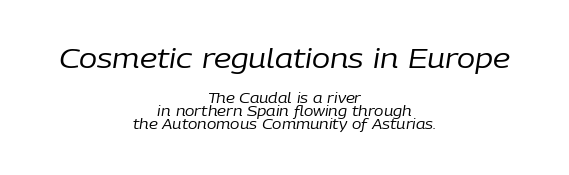
Q: Is the text bold? A: No.
Q: Is the text italic (slanted)? A: Yes, it leans right by about 9 degrees.
Q: Is the text underlined? A: No.
Q: How is the paragraph aligned? A: Centered.
Q: Is the spacing between letters normal or unusually wide? A: Normal.
Q: Is the spacing between lines tight, normal or loose? A: Tight.
Q: Which block of text is set in a larger size, the first (top) or the second (bottom)? A: The first (top) one.
